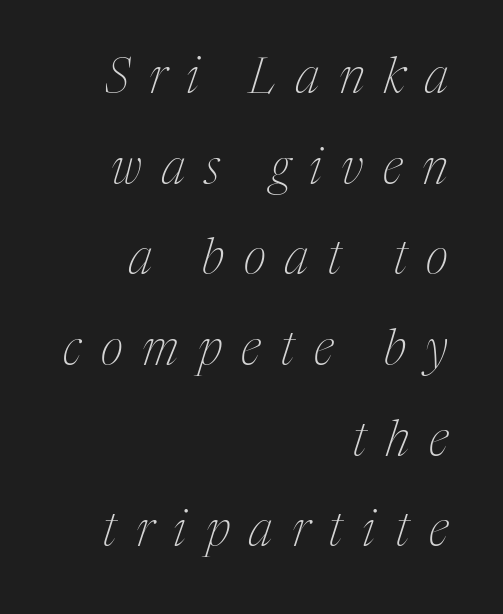
Varying glyph widths throughout — classic text-font behaviour. The type is letterspaced generously, with wide tracking. Each line ends at the same right margin while the left side varies. The glyphs are unaccompanied by any horizontal stroke below them.
